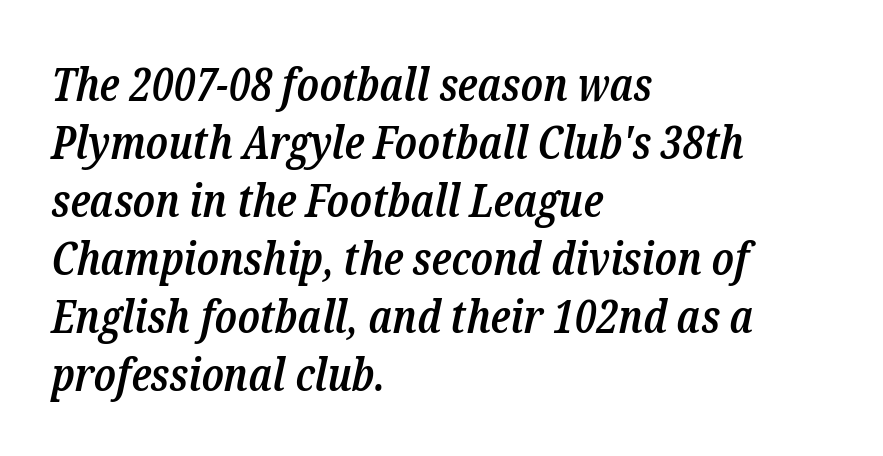
{"serif": "yes", "italic": "yes", "lean": "right", "slant_degrees": 12, "bold": "semi", "weight": "semibold", "width": "condensed", "stroke_contrast": "low", "x_height": "medium", "monospaced": "no", "underline": "no", "align": "left", "line_spacing": "normal", "line_spacing_ratio": 1.26, "letter_spacing": "normal", "letter_spacing_em": 0.0, "glyph_px": 46}
